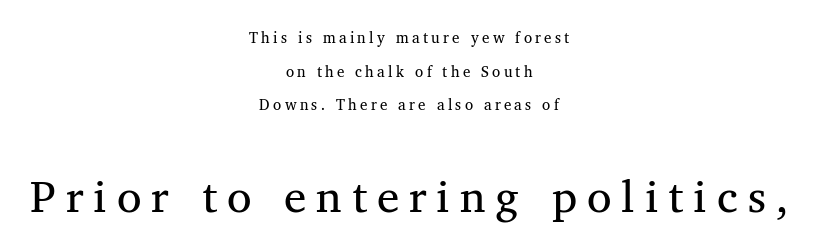
A typesetter would call this proportional, since set widths differ per character. Short note: letters widely spaced. Notice how the stems are strictly vertical — no italics here. Lines of text with bare space underneath.
